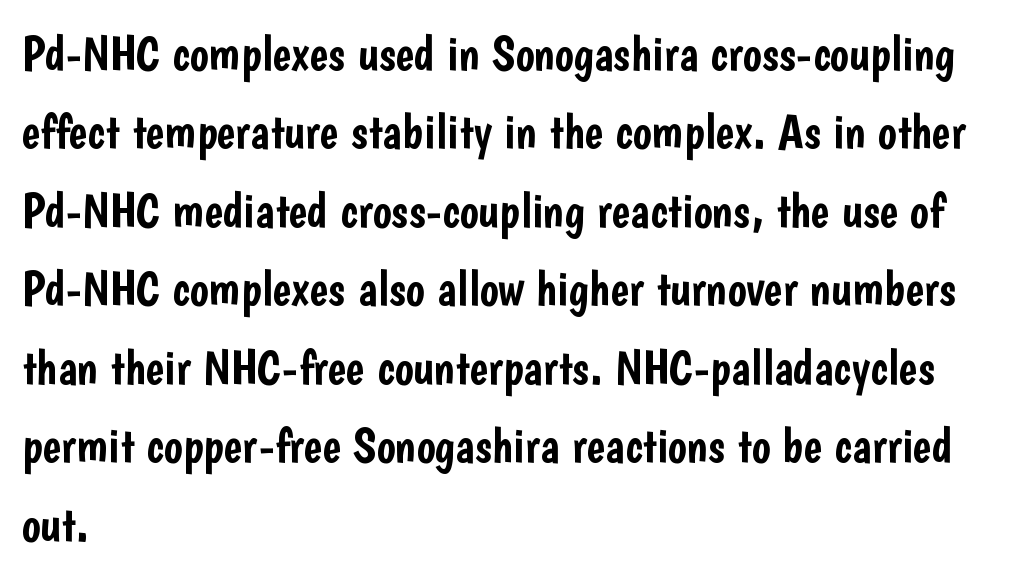
{"serif": "no", "italic": "no", "width": "condensed", "stroke_contrast": "low", "x_height": "medium", "monospaced": "no", "underline": "no", "align": "left", "line_spacing": "normal", "line_spacing_ratio": 1.57, "letter_spacing": "normal", "letter_spacing_em": 0.0, "glyph_px": 50}
